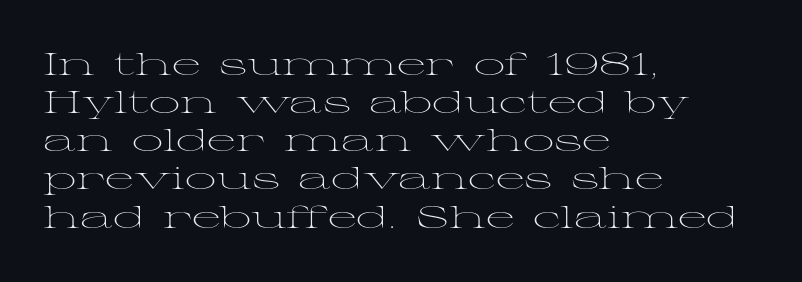
The image shows 31 px light, wide serif type, upright; set left-aligned, line spacing 1.23x, normal letter spacing, not underlined; medium stroke contrast and a medium x-height.
